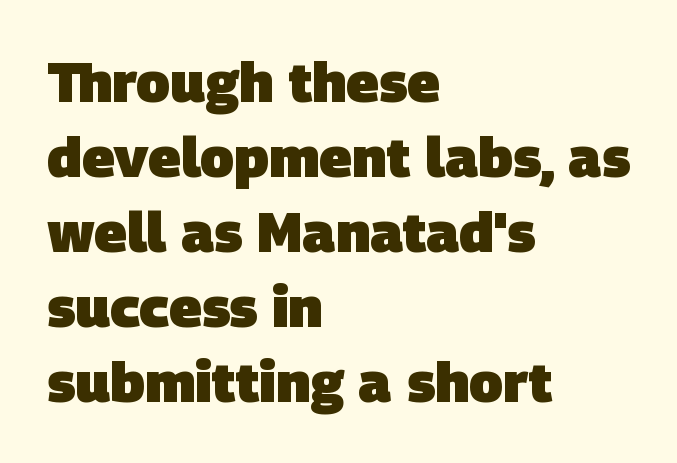
Students, this is bold: see how much ink each stroke carries. The rendering uses a moderate line-height, typical for paragraphs. Serif or sans? Sans — the stroke terminals are bare. The face used here is proportionally spaced, like ordinary book or web type. Has an underline been added? It has not. Nothing unusual about the tracking: characters are spaced as the font intends.
